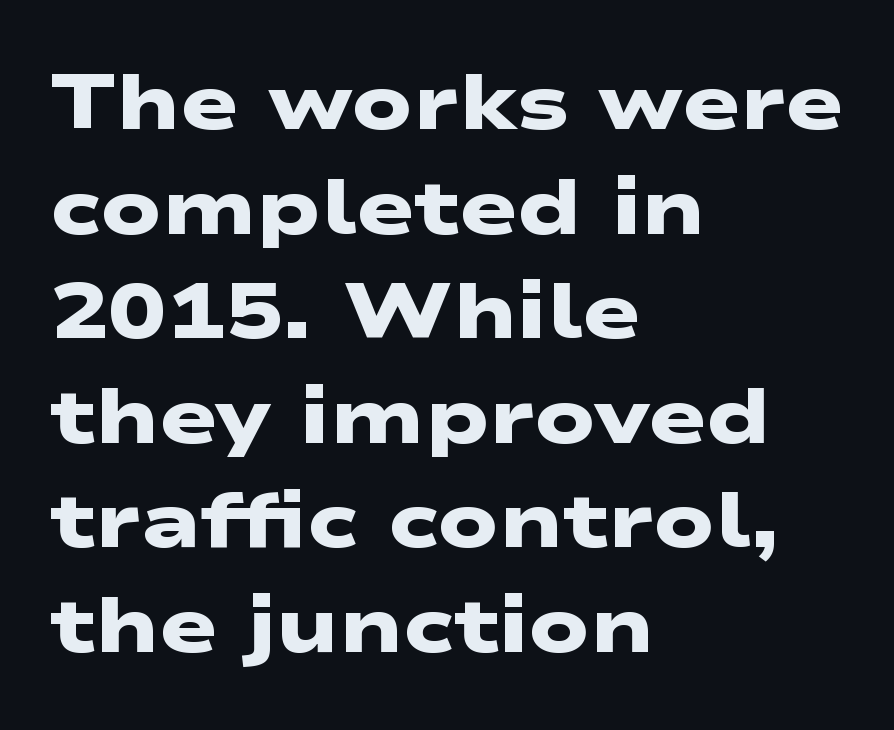
{"serif": "no", "bold": "yes", "weight": "heavy", "width": "wide", "stroke_contrast": "low", "x_height": "medium", "monospaced": "no", "underline": "no", "align": "left", "line_spacing": "normal", "line_spacing_ratio": 1.34, "letter_spacing": "normal", "letter_spacing_em": 0.0, "glyph_px": 78}
